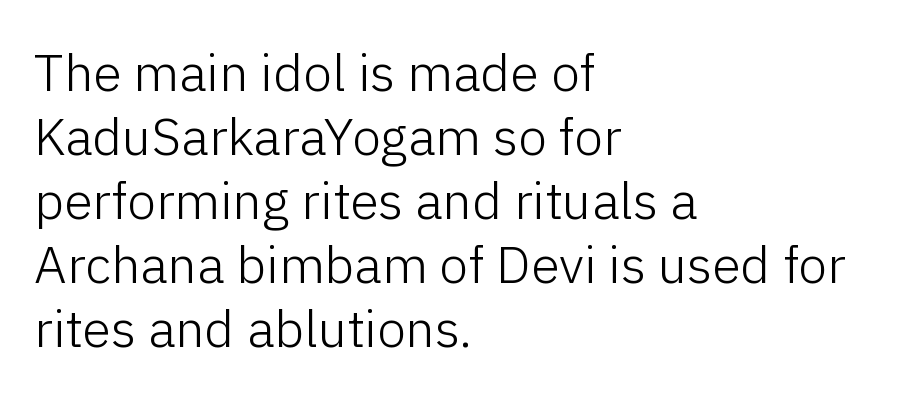
The image shows 52 px light sans-serif type, upright; set left-aligned, line spacing 1.23x, normal letter spacing, not underlined; low stroke contrast and a medium x-height.
